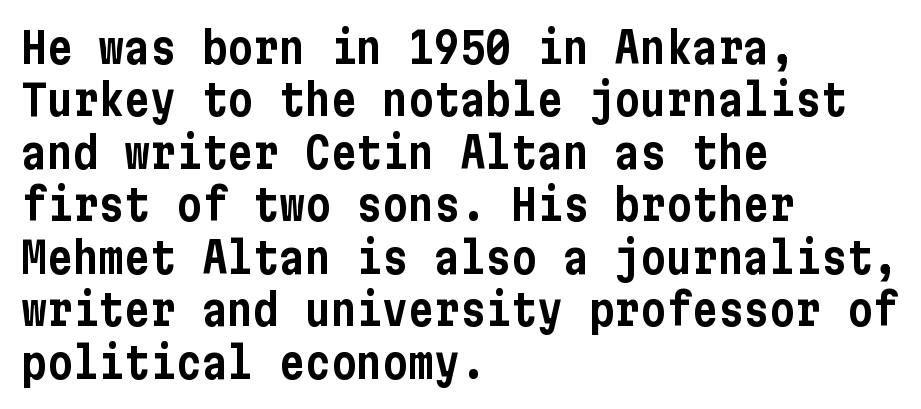
Between one letter and the next there's only the usual sliver of space. Bare-footed words on every line. Left-aligned paragraph, ragged on the right. Every stem runs plumb, perpendicular to the baseline. Look at the bottom of the vertical strokes: they stop flat, with no serifs.
